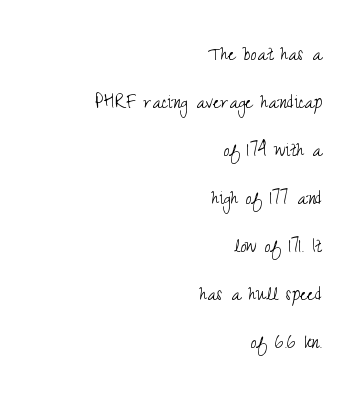
The image shows 22 px text type, upright; set right-aligned, loose line spacing (2.18x), normal letter spacing, not underlined.
